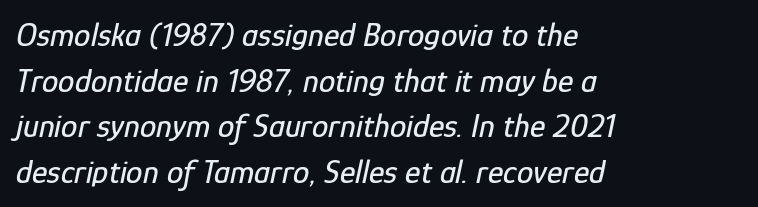
{"italic": "yes", "lean": "right", "slant_degrees": 12, "width": "condensed", "stroke_contrast": "low", "x_height": "medium", "monospaced": "no", "underline": "no", "align": "left", "line_spacing": "normal", "line_spacing_ratio": 1.38, "letter_spacing": "normal", "letter_spacing_em": 0.0, "glyph_px": 33}
